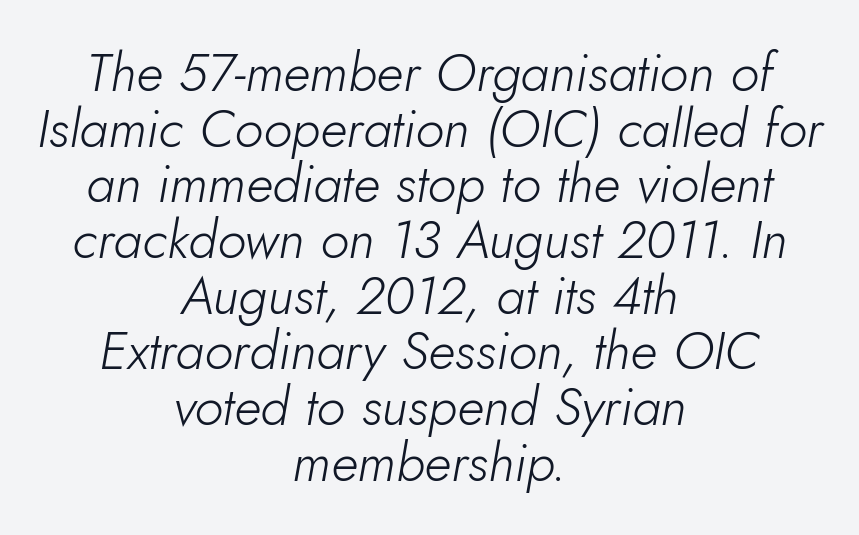
The image shows 53 px light type, italic (leaning right); set centered, tight line spacing (1.05x), normal letter spacing, not underlined; low stroke contrast and a small x-height.
